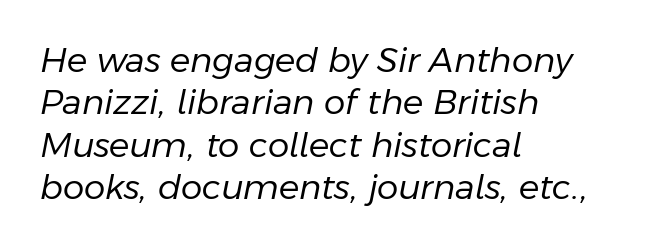
{"italic": "yes", "lean": "right", "slant_degrees": 11, "bold": "no", "weight": "regular", "width": "normal", "stroke_contrast": "low", "x_height": "medium", "monospaced": "no", "underline": "no", "align": "left", "line_spacing": "normal", "line_spacing_ratio": 1.25, "letter_spacing": "normal", "letter_spacing_em": 0.0, "glyph_px": 34}
